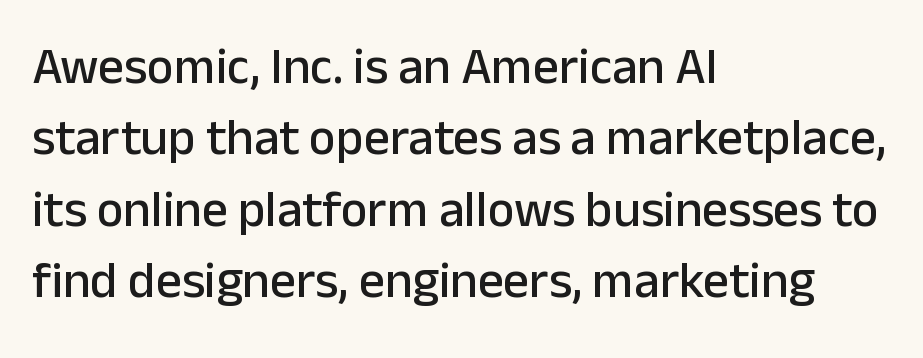
Note the varied advance widths — an 'i' is clearly narrower than an 'm'. Words float on clear page, feet unadorned. Nothing unusual about the tracking: characters are spaced as the font intends. Upright lettering throughout. One glance says typical: line gaps are just what's usual. Typeset ragged right — the left edge is the straight one.
